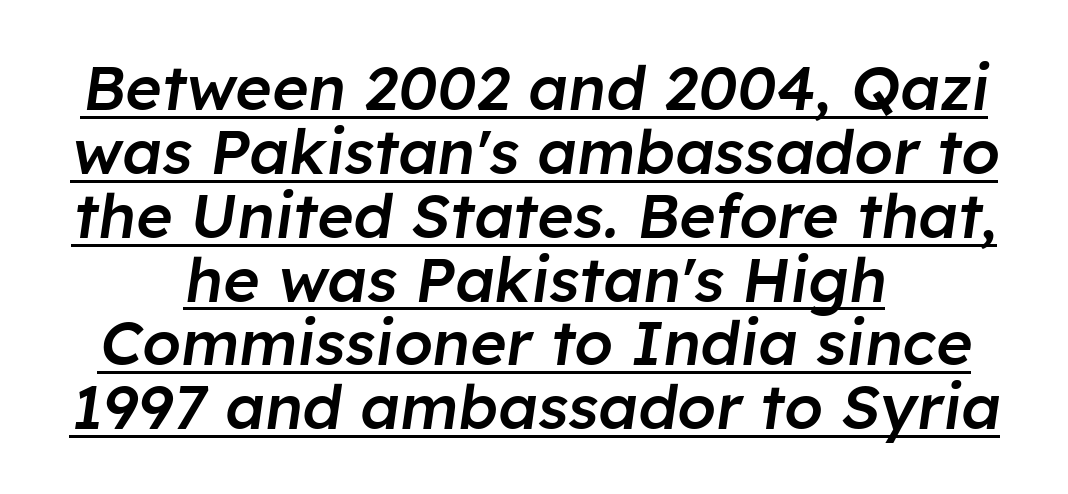
{"italic": "yes", "lean": "right", "slant_degrees": 8, "bold": "semi", "weight": "semibold", "width": "normal", "stroke_contrast": "low", "x_height": "medium", "monospaced": "no", "underline": "yes", "align": "center", "line_spacing": "tight", "line_spacing_ratio": 1.03, "letter_spacing": "normal", "letter_spacing_em": 0.0, "glyph_px": 62}
